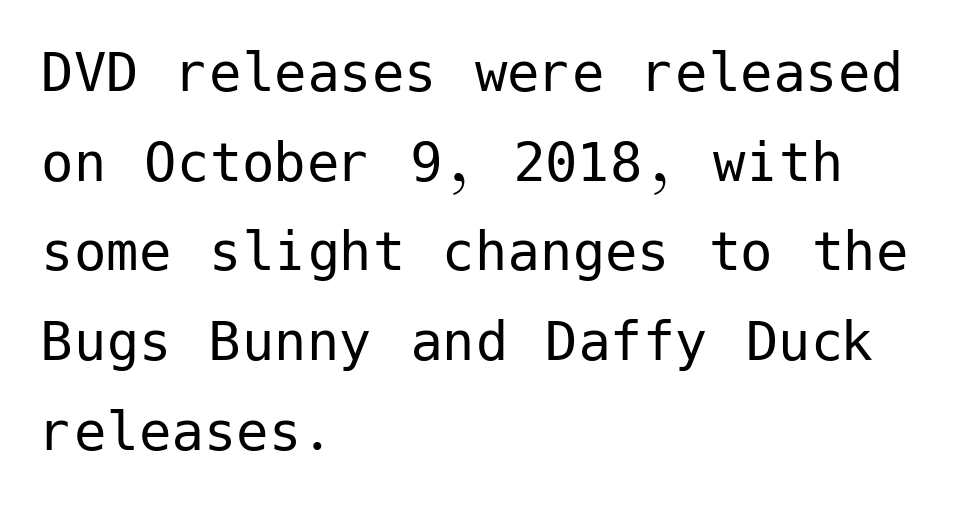
The image shows 65 px regular-weight sans-serif type, upright; set left-aligned, normal line spacing (1.38x), normal letter spacing, not underlined; low stroke contrast and a medium x-height.
